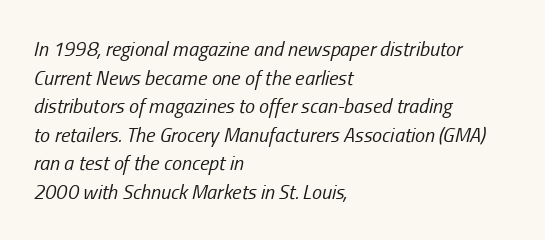
The image shows 20 px text type, italic (leaning right); set left-aligned, normal line spacing (1.43x), normal letter spacing, not underlined.
